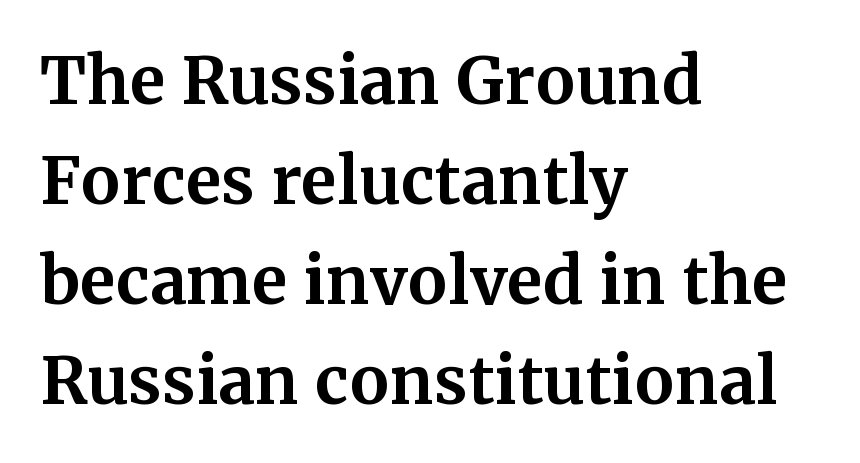
The image shows 65 px bold serif type, upright; set left-aligned, normal line spacing (1.54x), normal letter spacing, not underlined; medium stroke contrast and a medium x-height.
